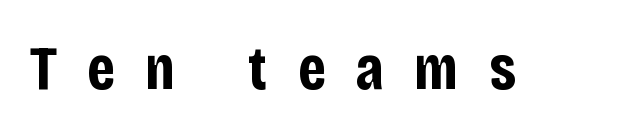
If you drew a line through each stem, it would be perfectly vertical. Descenders hang freely into open space. The horizontal fit of the characters is loose and conspicuously gappy. A typesetter would call this proportional, since set widths differ per character. The designer went with a sans here, leaving each stem footless. The rendering uses a bold face; every stroke is thick and dark.
